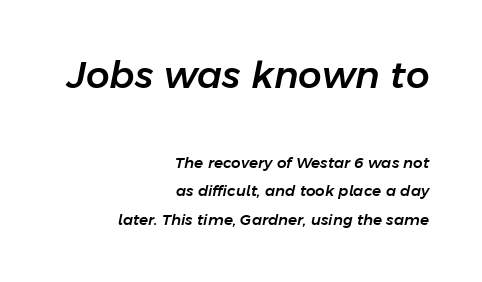
Q: Is the text italic (slanted)? A: Yes, it leans right by about 11 degrees.
Q: Is the text underlined? A: No.
Q: How is the paragraph aligned? A: Right-aligned.
Q: Is the spacing between letters normal or unusually wide? A: Normal.
Q: Is the spacing between lines tight, normal or loose? A: Loose.
Q: Which block of text is set in a larger size, the first (top) or the second (bottom)? A: The first (top) one.
Q: Width (condensed, normal, or wide)? A: Normal.
Q: Stroke contrast? A: Low.
Q: x-height? A: Medium.
Q: Monospaced? A: No.
